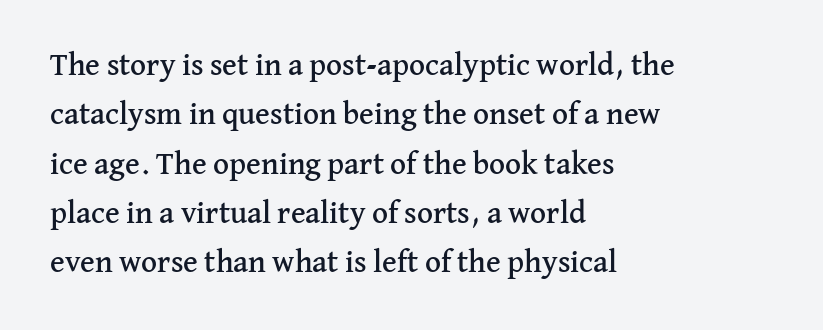
The image shows 31 px serif type, upright; set left-aligned, normal line spacing (1.59x), normal letter spacing, not underlined; medium stroke contrast and a medium x-height.
